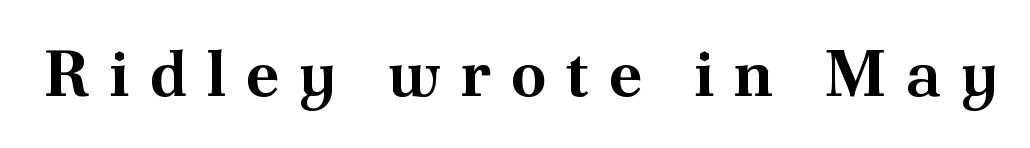
Q: Is the text bold? A: Yes.
Q: Is the text italic (slanted)? A: No, it is upright.
Q: Is the typeface a serif or a sans-serif typeface? A: Serif.
Q: Is the text underlined? A: No.
Q: Is the spacing between letters normal or unusually wide? A: Unusually wide.
Q: Width (condensed, normal, or wide)? A: Normal.
Q: Stroke contrast? A: Medium.
Q: x-height? A: Small.
Q: Monospaced? A: No.
